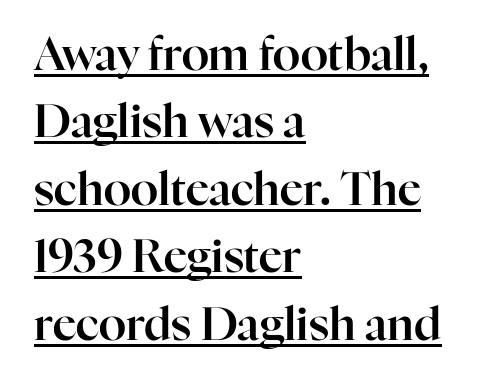
{"serif": "yes", "italic": "no", "width": "normal", "stroke_contrast": "high", "x_height": "medium", "monospaced": "no", "underline": "yes", "align": "left", "line_spacing": "normal", "line_spacing_ratio": 1.5, "letter_spacing": "normal", "letter_spacing_em": 0.0, "glyph_px": 45}
